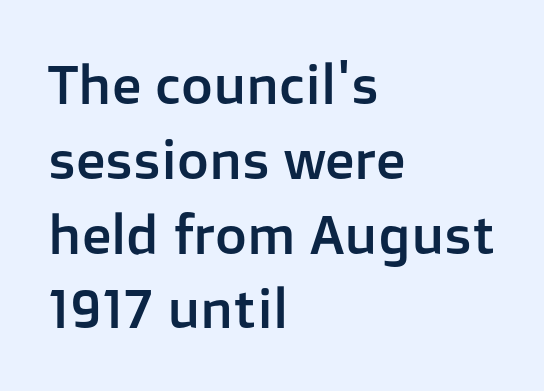
Q: Is the text italic (slanted)? A: No, it is upright.
Q: Is the typeface a serif or a sans-serif typeface? A: Sans-serif.
Q: Is the text underlined? A: No.
Q: How is the paragraph aligned? A: Left-aligned.
Q: Is the spacing between letters normal or unusually wide? A: Normal.
Q: Is the spacing between lines tight, normal or loose? A: Normal.
Q: Width (condensed, normal, or wide)? A: Normal.
Q: Stroke contrast? A: Low.
Q: x-height? A: Medium.
Q: Monospaced? A: No.
